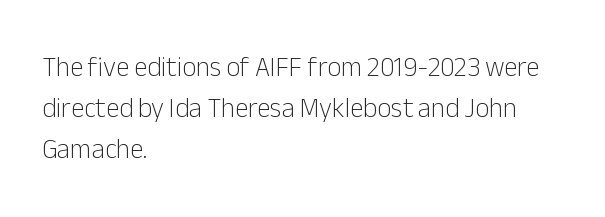
Q: Is the text bold? A: No.
Q: Is the text italic (slanted)? A: No, it is upright.
Q: Is the text underlined? A: No.
Q: How is the paragraph aligned? A: Left-aligned.
Q: Is the spacing between letters normal or unusually wide? A: Normal.
Q: Is the spacing between lines tight, normal or loose? A: Normal.
